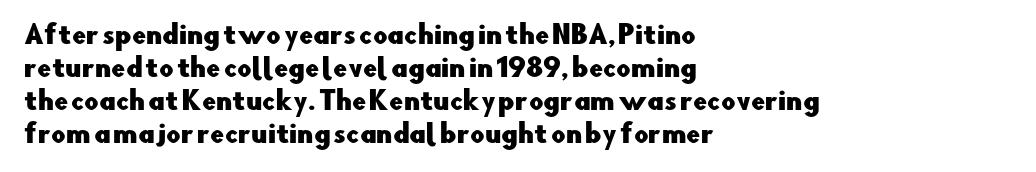
Q: Is the text italic (slanted)? A: No, it is upright.
Q: Is the text underlined? A: No.
Q: How is the paragraph aligned? A: Left-aligned.
Q: Is the spacing between letters normal or unusually wide? A: Normal.
Q: Is the spacing between lines tight, normal or loose? A: Normal.
